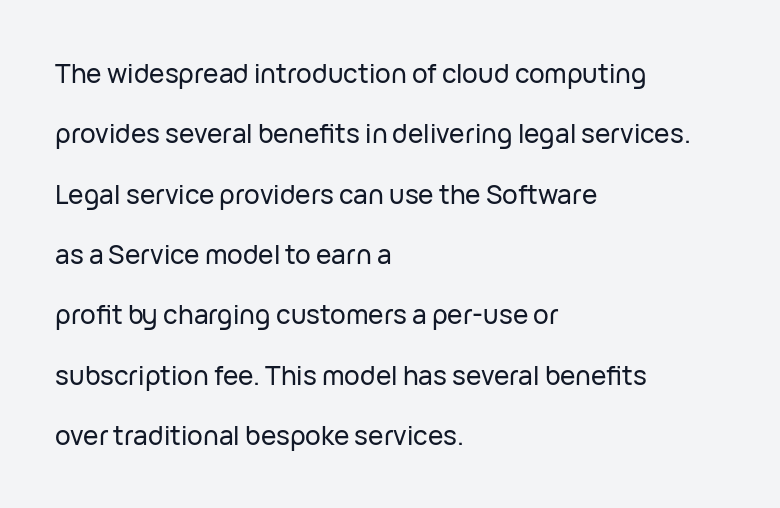
Casual observation: everything's shoved over to the left. A typesetter would mark this as roman, not italic. Letter spacing: default. Vertically, the passage feels expansive, rows floating well apart. Honestly, there is no underline to notice here at all.
